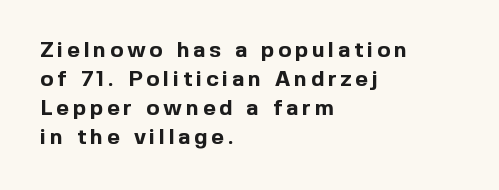
How would I describe the line gaps? Plain and ordinary. Unlike italic type, these characters show no tilt at all. Rule under the text: the space is simply empty. A student would call this left alignment; a typographer would say flush left, rag right. Look at the stroke-to-counter ratio: heavy, a bold.
